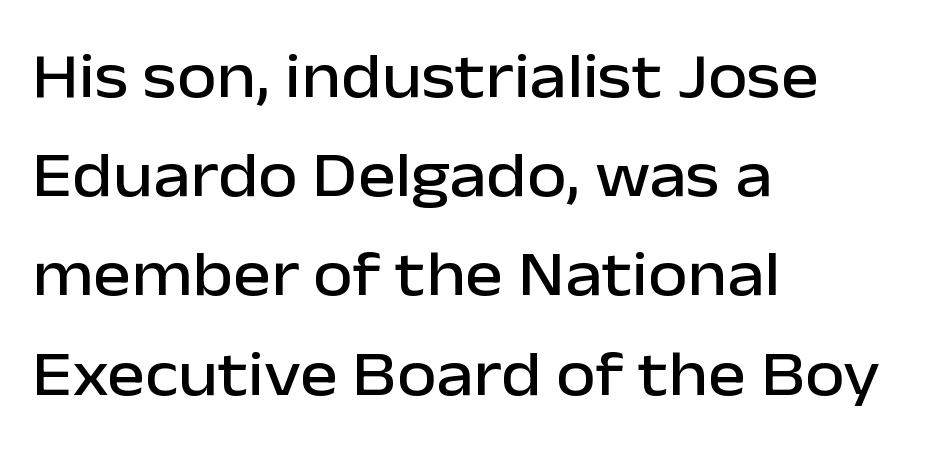
{"serif": "no", "italic": "no", "width": "normal", "stroke_contrast": "low", "x_height": "medium", "monospaced": "no", "underline": "no", "align": "left", "line_spacing": "normal", "line_spacing_ratio": 1.55, "letter_spacing": "normal", "letter_spacing_em": 0.0, "glyph_px": 64}
